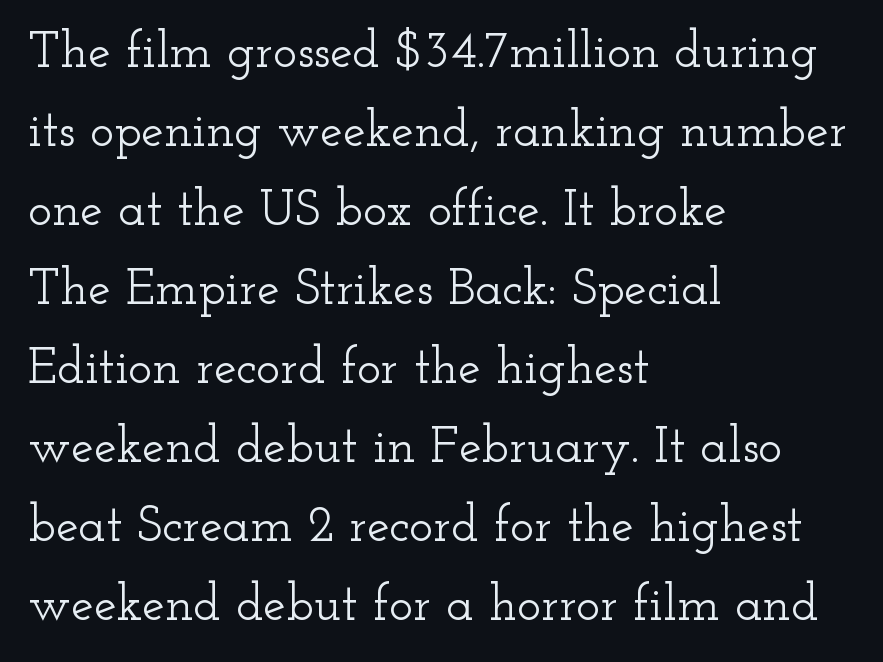
Q: Is the text italic (slanted)? A: No, it is upright.
Q: Is the typeface a serif or a sans-serif typeface? A: Serif.
Q: Is the text underlined? A: No.
Q: How is the paragraph aligned? A: Left-aligned.
Q: Is the spacing between letters normal or unusually wide? A: Normal.
Q: Is the spacing between lines tight, normal or loose? A: Normal.
Q: Width (condensed, normal, or wide)? A: Wide.
Q: Stroke contrast? A: Low.
Q: x-height? A: Small.
Q: Monospaced? A: No.
